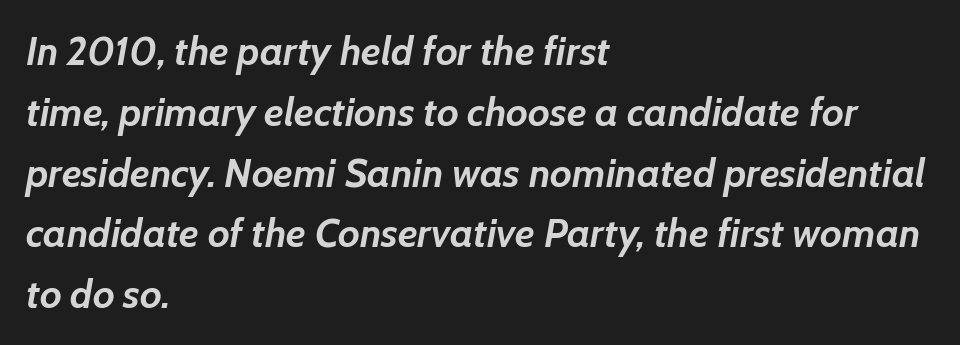
The image shows 40 px semibold type, italic (leaning right); set left-aligned, normal line spacing (1.52x), normal letter spacing, not underlined; low stroke contrast and a medium x-height.
